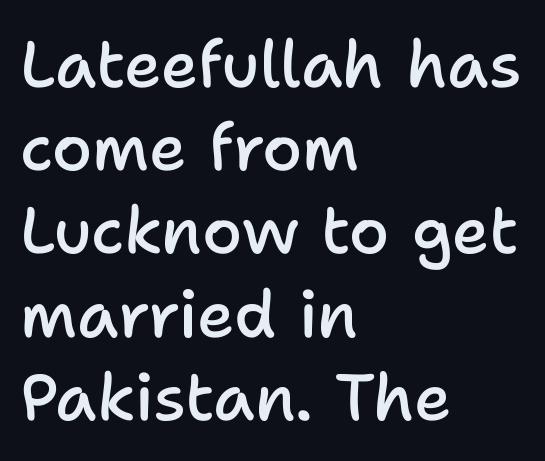
The image shows 65 px semibold sans-serif type, upright; set left-aligned, normal line spacing (1.28x), normal letter spacing, not underlined; low stroke contrast and a medium x-height.
